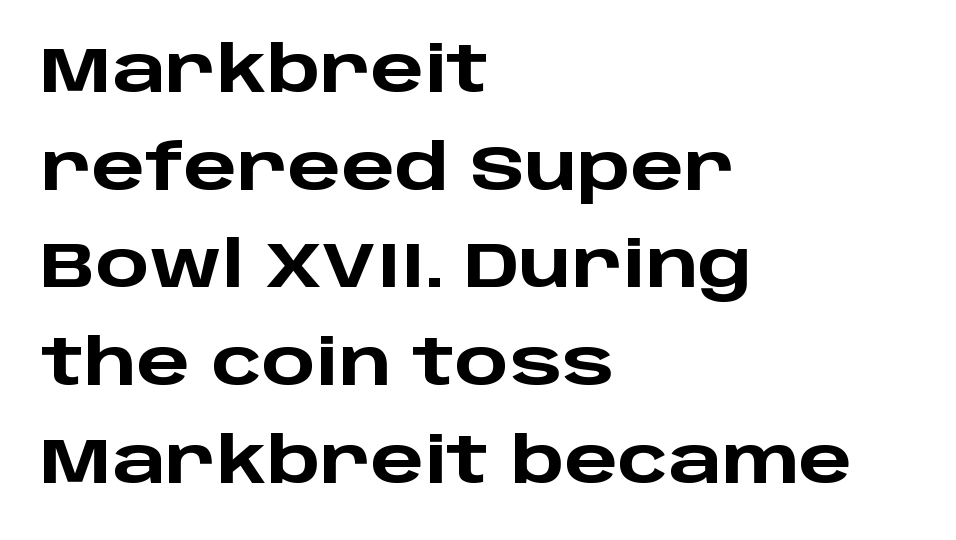
{"serif": "no", "italic": "no", "bold": "yes", "weight": "heavy", "width": "wide", "stroke_contrast": "low", "x_height": "large", "monospaced": "no", "underline": "no", "align": "left", "line_spacing": "normal", "line_spacing_ratio": 1.55, "letter_spacing": "normal", "letter_spacing_em": 0.0, "glyph_px": 63}
